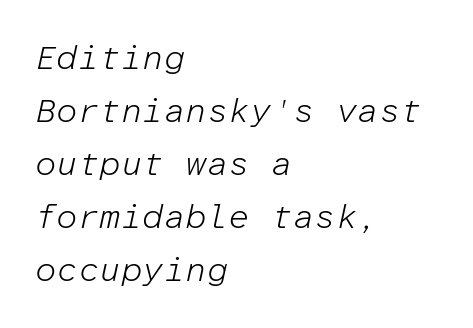
Q: Is the text bold? A: No.
Q: Is the text italic (slanted)? A: Yes, it leans right by about 12 degrees.
Q: Is the text underlined? A: No.
Q: How is the paragraph aligned? A: Left-aligned.
Q: Is the spacing between letters normal or unusually wide? A: Normal.
Q: Is the spacing between lines tight, normal or loose? A: Normal.
Q: Width (condensed, normal, or wide)? A: Normal.
Q: Stroke contrast? A: Low.
Q: x-height? A: Medium.
Q: Monospaced? A: Yes.
